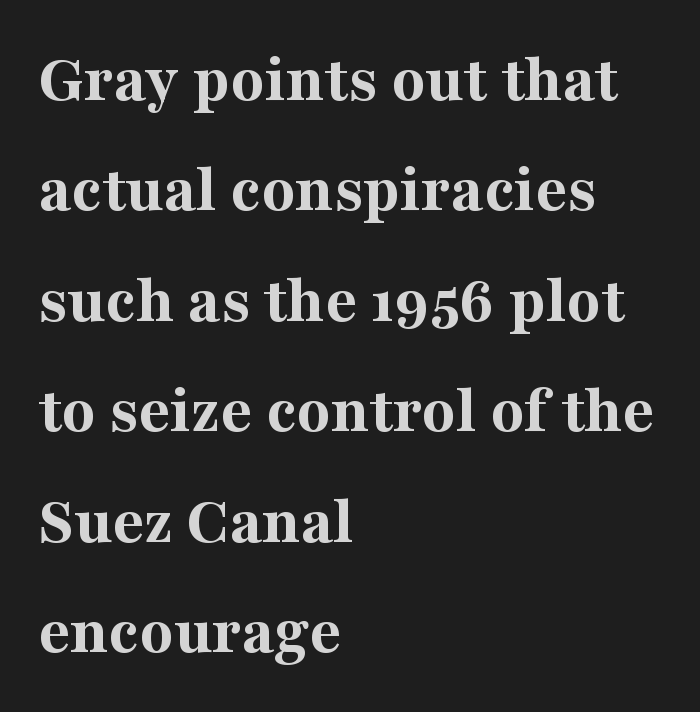
The image shows 69 px bold serif type, upright; set left-aligned, normal line spacing (1.6x), normal letter spacing, not underlined; medium stroke contrast and a medium x-height.
